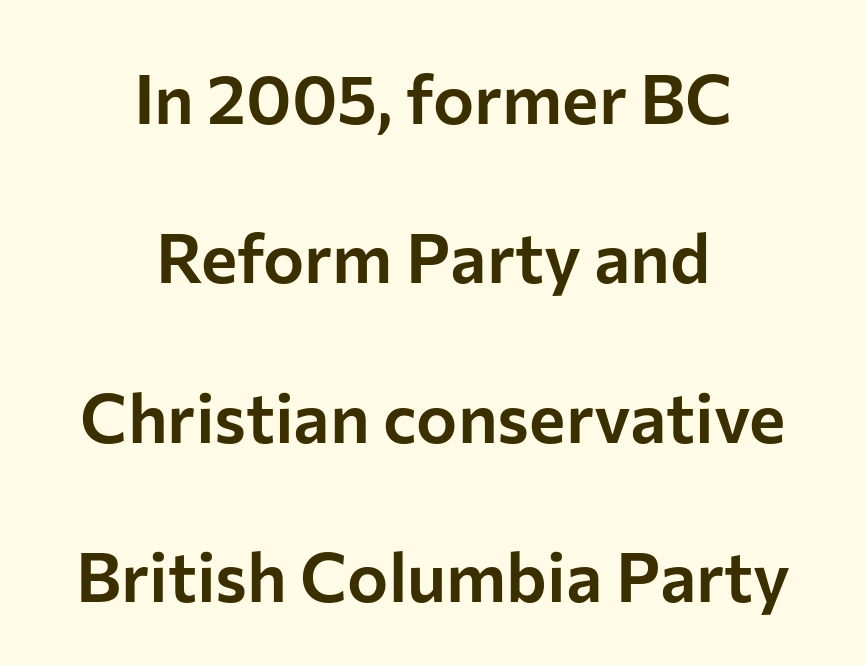
Tracking value appears to be zero — textbook default spacing. Interline gaps are noticeably wide in this sample. Does the copy run flush right? No — it is centered line by line. Here the designer chose a conventional face with non-uniform glyph widths. The rendering shows plain stroke endings on the letterforms — a sans-serif design. Decoration check: the copy has no underline.
